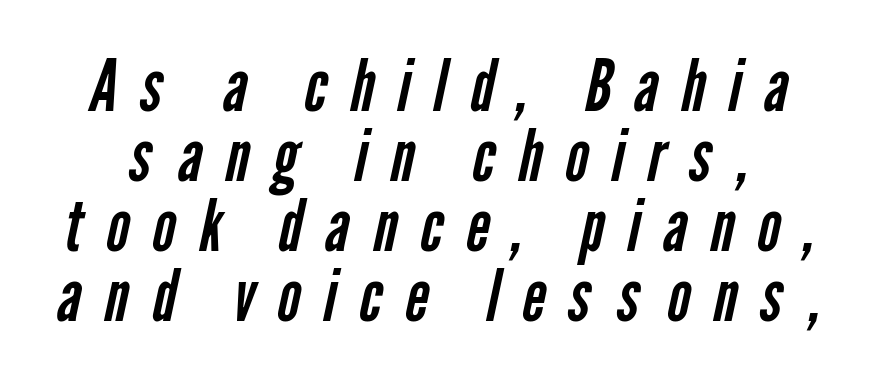
Q: Is the text bold? A: No.
Q: Is the typeface a serif or a sans-serif typeface? A: Sans-serif.
Q: Is the text underlined? A: No.
Q: Is the spacing between letters normal or unusually wide? A: Unusually wide.
Q: Is the spacing between lines tight, normal or loose? A: Tight.
Q: Width (condensed, normal, or wide)? A: Condensed.
Q: Stroke contrast? A: Low.
Q: x-height? A: Medium.
Q: Monospaced? A: No.
